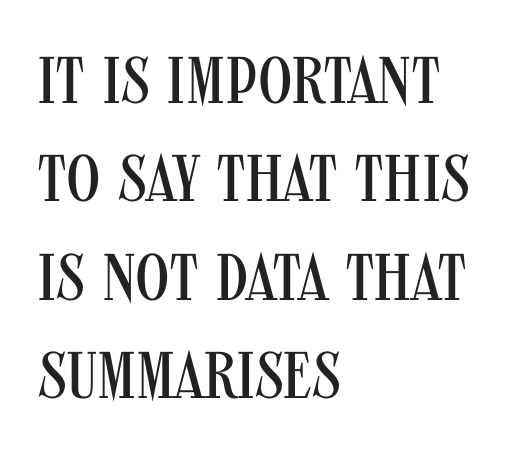
The image shows 66 px regular-weight, condensed sans-serif type, upright; set left-aligned, normal line spacing (1.49x), normal letter spacing, not underlined; medium stroke contrast and a large x-height.
